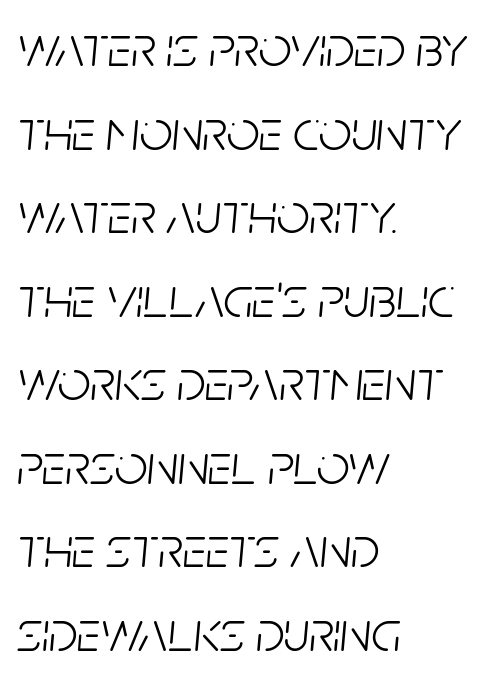
{"italic": "yes", "lean": "right", "slant_degrees": 5, "bold": "no", "weight": "light", "width": "condensed", "stroke_contrast": "low", "x_height": "large", "monospaced": "no", "underline": "no", "align": "left", "line_spacing": "normal", "line_spacing_ratio": 1.44, "letter_spacing": "normal", "letter_spacing_em": 0.0, "glyph_px": 58}
